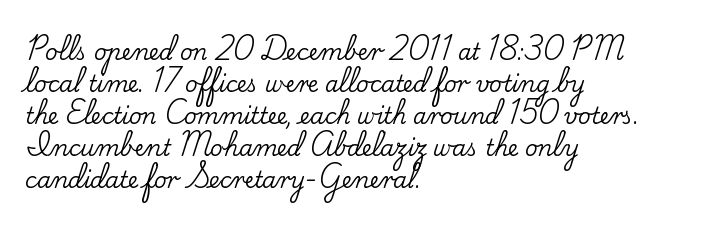
Q: Is the text italic (slanted)? A: Yes.
Q: Is the text underlined? A: No.
Q: How is the paragraph aligned? A: Left-aligned.
Q: Is the spacing between letters normal or unusually wide? A: Normal.
Q: Is the spacing between lines tight, normal or loose? A: Normal.
